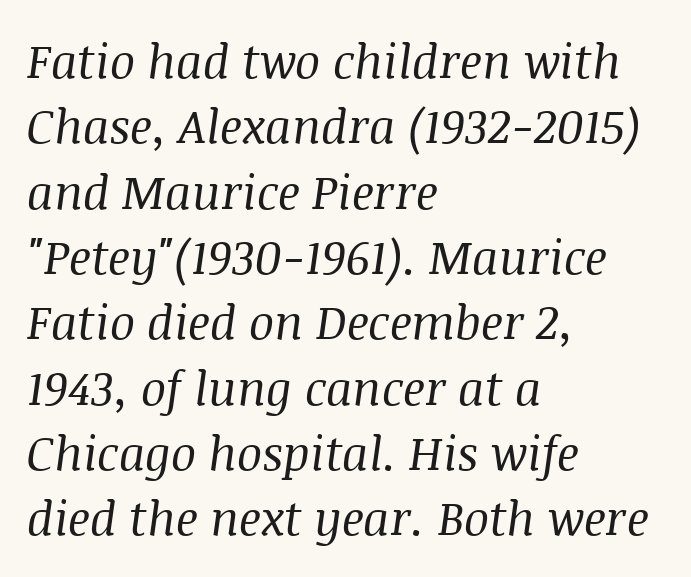
The image shows 47 px regular-weight serif type, italic (leaning right); set left-aligned, normal line spacing (1.39x), normal letter spacing, not underlined; medium stroke contrast and a large x-height.
